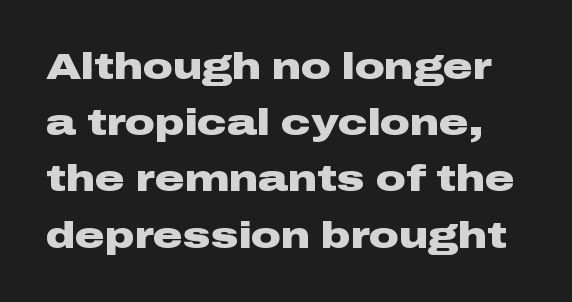
Q: Is the text bold? A: Yes.
Q: Is the text italic (slanted)? A: No, it is upright.
Q: Is the typeface a serif or a sans-serif typeface? A: Sans-serif.
Q: Is the text underlined? A: No.
Q: Is the spacing between letters normal or unusually wide? A: Normal.
Q: Is the spacing between lines tight, normal or loose? A: Normal.
Q: Width (condensed, normal, or wide)? A: Wide.
Q: Stroke contrast? A: Low.
Q: x-height? A: Medium.
Q: Monospaced? A: No.
